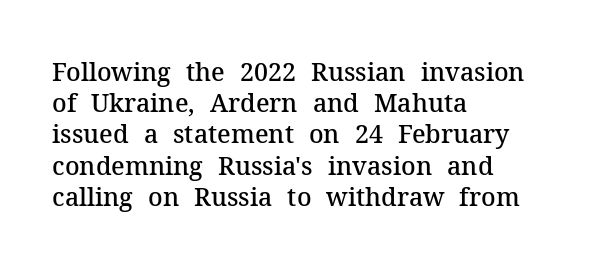
The vertical gap from one line to the next is medium. This sample is left-justified, so line endings fall wherever the words run out. Check under the words: just untouched page. Honestly, the letter spacing is just normal — you wouldn't notice it. Does the lettering tilt? It doesn't — this is upright. Typesetter's note: demi weight, one step under bold.
